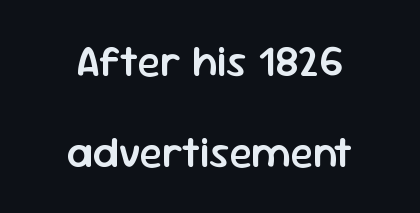
{"serif": "no", "italic": "no", "bold": "semi", "weight": "semibold", "width": "normal", "stroke_contrast": "low", "x_height": "medium", "monospaced": "no", "underline": "no", "align": "center", "line_spacing": "loose", "line_spacing_ratio": 2.11, "letter_spacing": "normal", "letter_spacing_em": 0.0, "glyph_px": 43}
